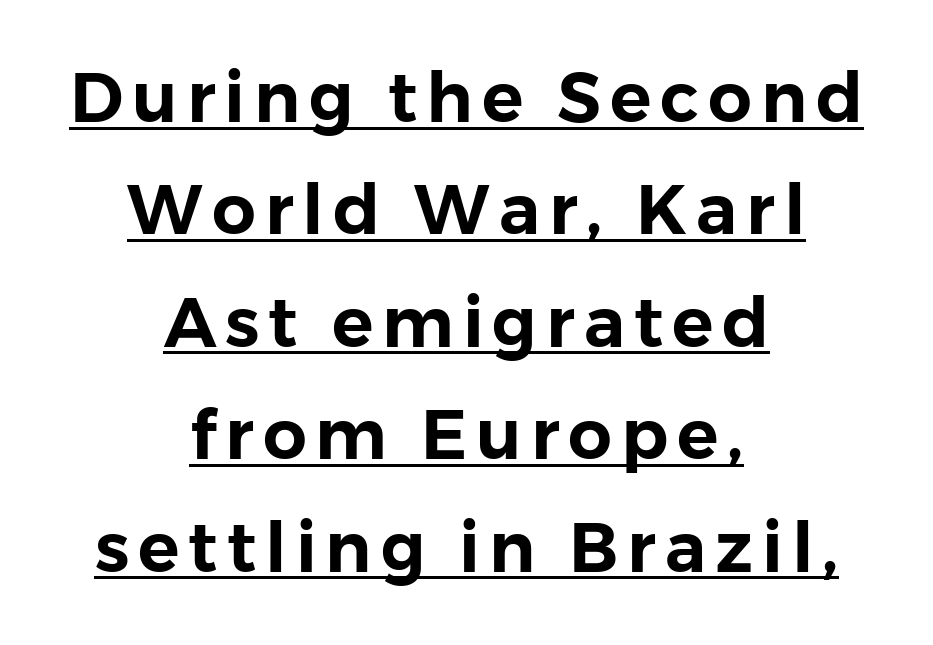
Q: Is the text italic (slanted)? A: No, it is upright.
Q: Is the typeface a serif or a sans-serif typeface? A: Sans-serif.
Q: Is the text underlined? A: Yes.
Q: How is the paragraph aligned? A: Centered.
Q: Is the spacing between lines tight, normal or loose? A: Normal.
Q: Width (condensed, normal, or wide)? A: Normal.
Q: Stroke contrast? A: Low.
Q: x-height? A: Medium.
Q: Monospaced? A: No.
